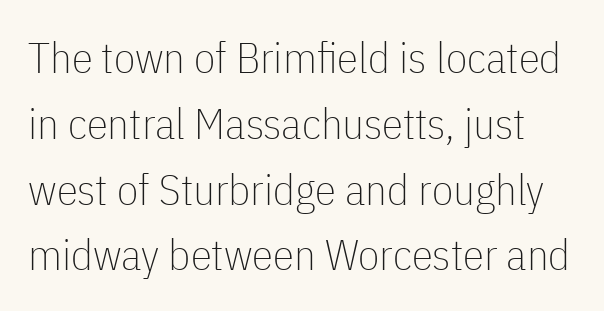
Q: Is the text bold? A: No.
Q: Is the text italic (slanted)? A: No, it is upright.
Q: Is the typeface a serif or a sans-serif typeface? A: Sans-serif.
Q: Is the text underlined? A: No.
Q: Is the spacing between letters normal or unusually wide? A: Normal.
Q: Is the spacing between lines tight, normal or loose? A: Normal.
Q: Width (condensed, normal, or wide)? A: Condensed.
Q: Stroke contrast? A: Low.
Q: x-height? A: Medium.
Q: Monospaced? A: No.
